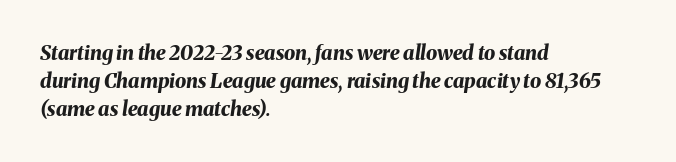
{"italic": "yes", "lean": "right", "slant_degrees": 8, "bold": "yes", "underline": "no", "align": "left", "line_spacing": "normal", "line_spacing_ratio": 1.39, "letter_spacing": "normal", "letter_spacing_em": 0.0, "glyph_px": 20}
